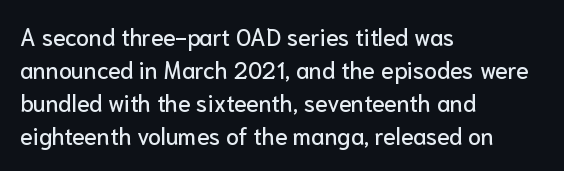
The image shows 23 px text type, upright; set left-aligned, normal line spacing (1.44x), normal letter spacing, not underlined.
